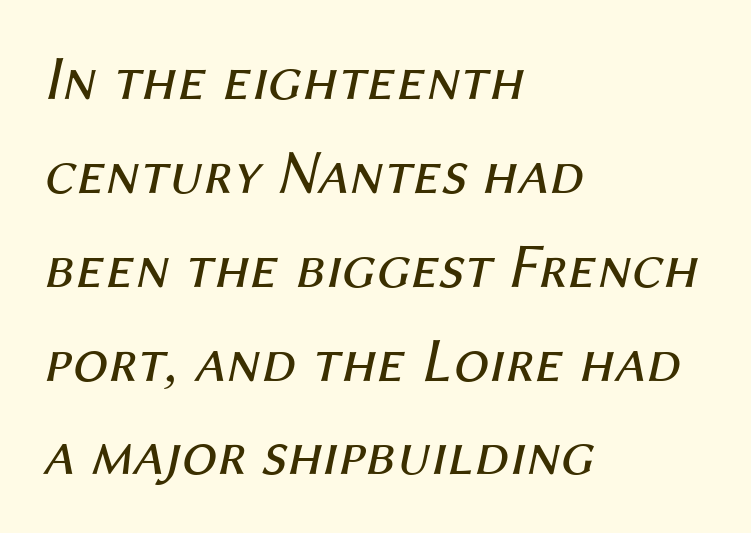
Q: Is the text bold? A: No.
Q: Is the text italic (slanted)? A: Yes, it leans right by about 12 degrees.
Q: Is the text underlined? A: No.
Q: How is the paragraph aligned? A: Left-aligned.
Q: Is the spacing between letters normal or unusually wide? A: Normal.
Q: Is the spacing between lines tight, normal or loose? A: Normal.
Q: Width (condensed, normal, or wide)? A: Normal.
Q: Stroke contrast? A: Medium.
Q: x-height? A: Medium.
Q: Monospaced? A: No.
